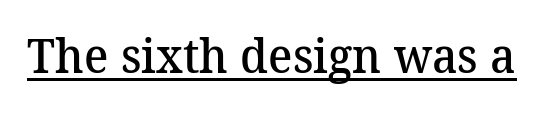
Q: Is the text bold? A: Semi-bold.
Q: Is the typeface a serif or a sans-serif typeface? A: Serif.
Q: Is the text underlined? A: Yes.
Q: Is the spacing between letters normal or unusually wide? A: Normal.
Q: Width (condensed, normal, or wide)? A: Normal.
Q: Stroke contrast? A: Medium.
Q: x-height? A: Medium.
Q: Monospaced? A: No.
